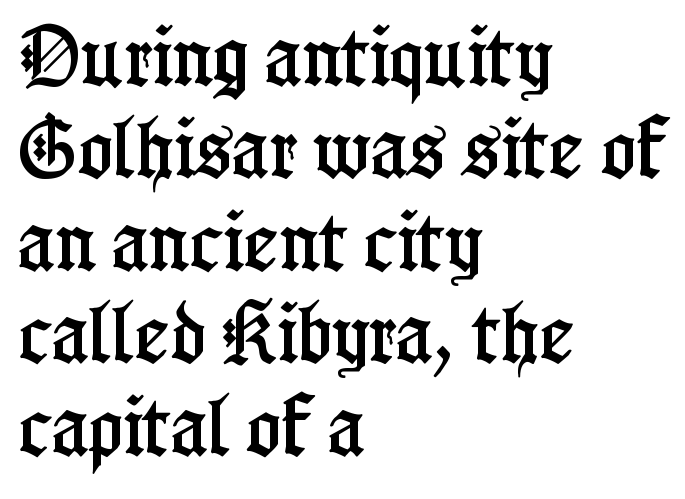
The face used here is seriffed, in the tradition of book romans. The type is set solid horizontally, with unmodified tracking. Horizontal bands of white between lines are of average thickness. You could not count columns in this text — the font is proportionally spaced. This is the regular roman posture of the typeface. Words float on clear page, feet unadorned.
